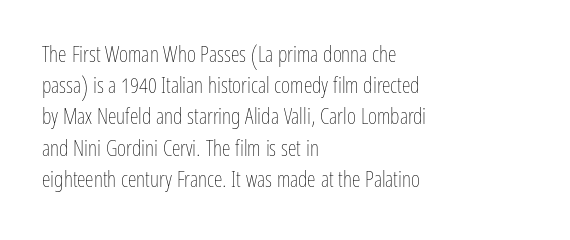
Every row of glyphs begins at an identical x-position on the left. The typesetting does not lean heavy: it is not bold. One glance says typical: line gaps are just what's usual. Underlining? Definitely not there.
